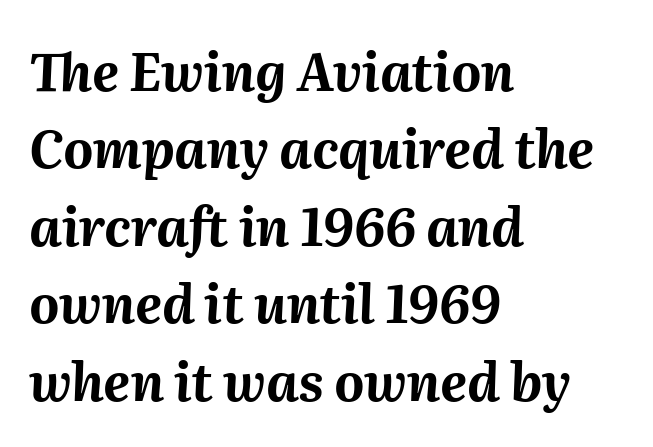
These lines keep a tight, regular rhythm from letter to letter. Nobody drew a line under any word here. The setting favours the left margin, as ordinary paragraphs usually do. These lines were composed using italics.
